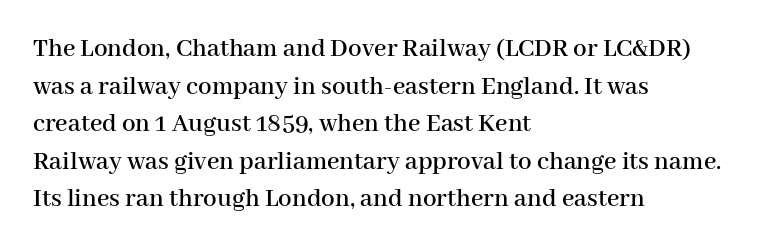
Plain, unruled lines of type. The lines in this sample share a left origin and differ only in where they stop. The specimen reads as upright at a glance. Letter spacing: default. If you measured baseline to baseline, you'd find a middling distance.
